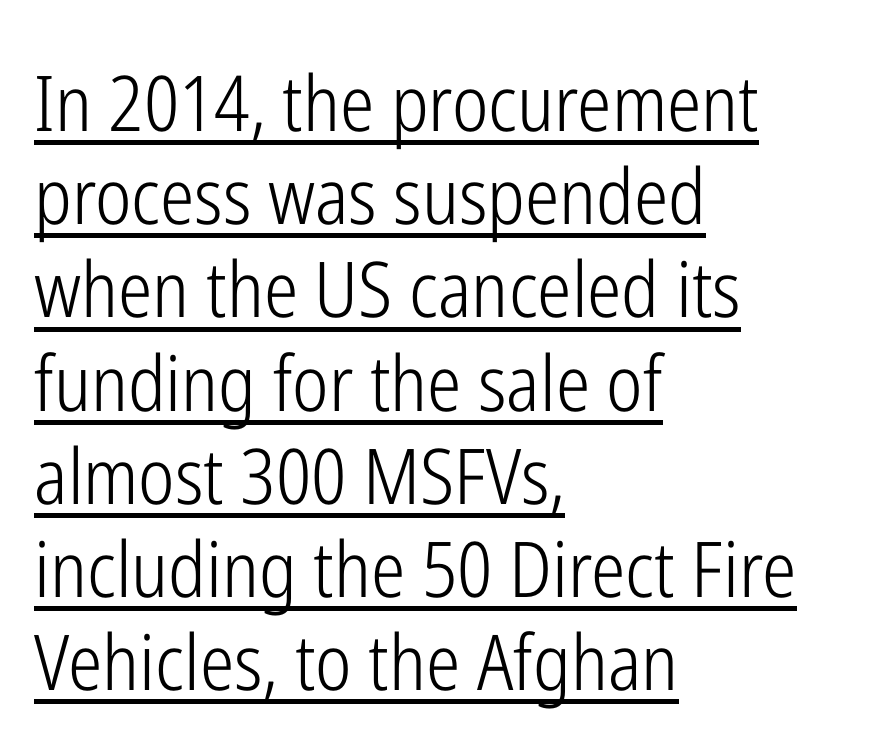
The image shows 77 px light, condensed sans-serif type, upright; set left-aligned, line spacing 1.21x, normal letter spacing, underlined; low stroke contrast and a medium x-height.
